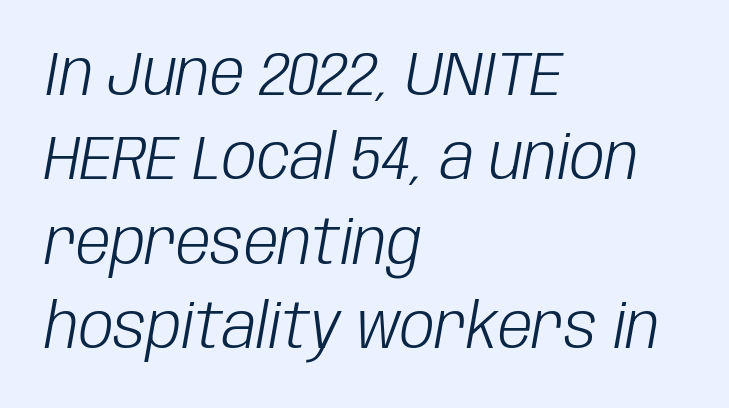
The typesetting does not lean heavy: it is not bold. The space directly below the letters is spotless. These lines are set flush left with a ragged right edge. The passage shown leans; its letterforms are oblique.
